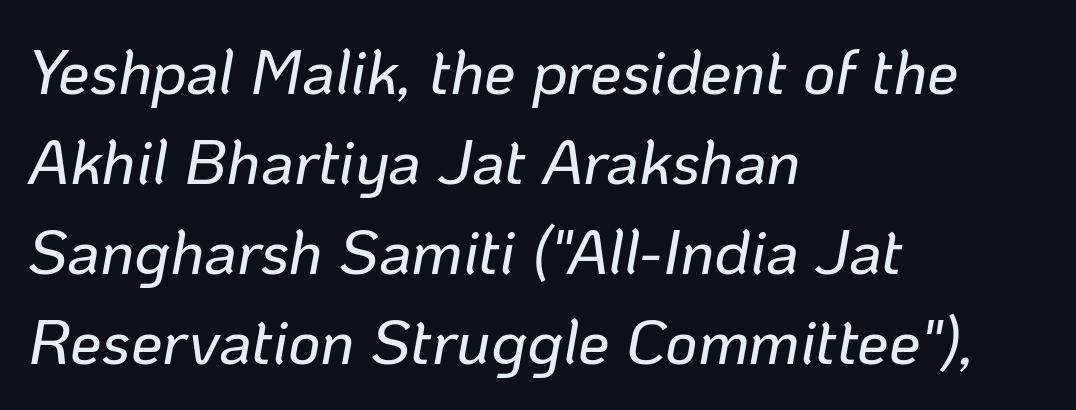
Q: Is the text italic (slanted)? A: Yes, it leans right by about 10 degrees.
Q: Is the text underlined? A: No.
Q: How is the paragraph aligned? A: Left-aligned.
Q: Is the spacing between letters normal or unusually wide? A: Normal.
Q: Is the spacing between lines tight, normal or loose? A: Normal.
Q: Width (condensed, normal, or wide)? A: Normal.
Q: Stroke contrast? A: Low.
Q: x-height? A: Medium.
Q: Monospaced? A: No.
